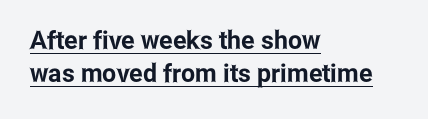
Q: Is the text italic (slanted)? A: No, it is upright.
Q: Is the text underlined? A: Yes.
Q: How is the paragraph aligned? A: Left-aligned.
Q: Is the spacing between letters normal or unusually wide? A: Normal.
Q: Is the spacing between lines tight, normal or loose? A: Normal.
